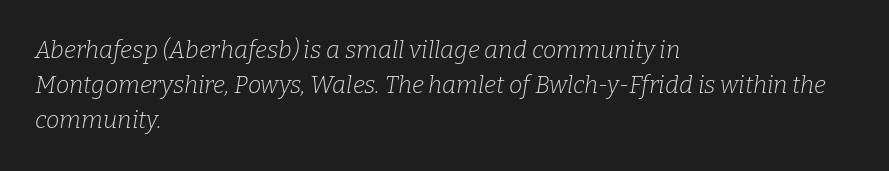
You could call the tracking neutral — neither tight nor loose. Does the lettering tilt? It does — this is italic. Stroke mass is kept to a normal reading level or below. The designer left line spacing at the default. Casual observation: everything's shoved over to the left. Each row of text sits above clean, open space.
